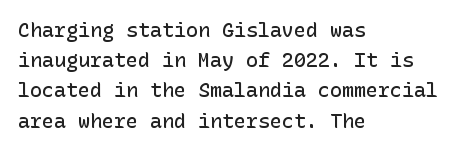
Plain, unruled lines of type. Tracking here is standard; glyphs follow each other at the usual distance. Is the type bold? Partly — it's a semibold, heavier than regular but not fully bold. This sample uses an upright cut, with every glyph sitting square on the baseline. The line-height multiplier appears to be the usual default.
